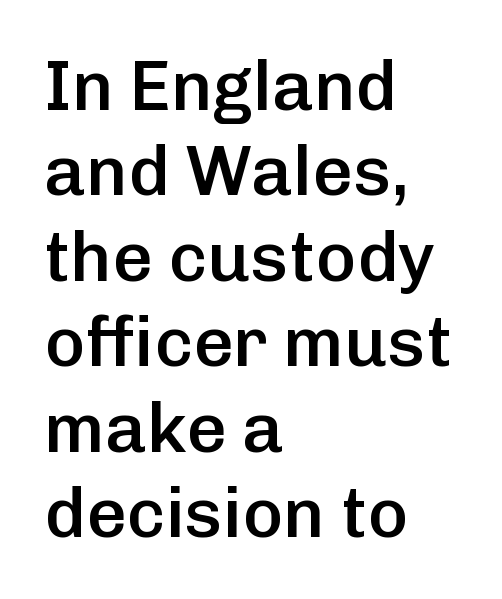
Q: Is the text bold? A: Semi-bold.
Q: Is the text italic (slanted)? A: No, it is upright.
Q: Is the typeface a serif or a sans-serif typeface? A: Sans-serif.
Q: Is the text underlined? A: No.
Q: How is the paragraph aligned? A: Left-aligned.
Q: Is the spacing between letters normal or unusually wide? A: Normal.
Q: Width (condensed, normal, or wide)? A: Normal.
Q: Stroke contrast? A: Low.
Q: x-height? A: Medium.
Q: Monospaced? A: No.
